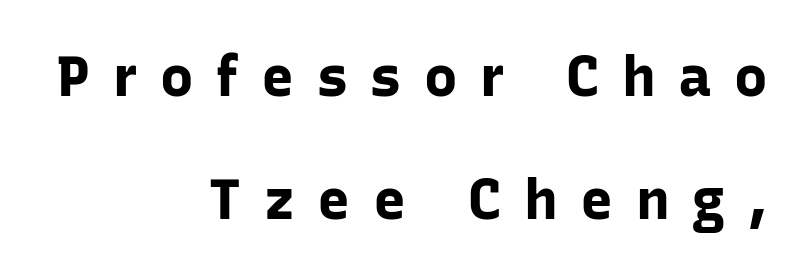
The image shows 56 px bold sans-serif type, upright; set right-aligned, loose line spacing (2.19x), unusually wide letter spacing (+0.4 em), not underlined; low stroke contrast and a medium x-height.
